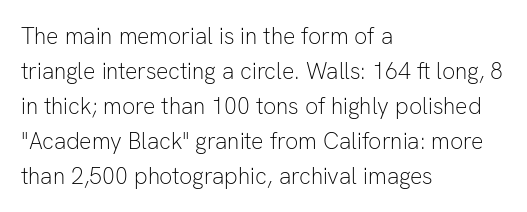
The image shows 23 px text type, upright; set left-aligned, normal line spacing (1.52x), normal letter spacing, not underlined.
